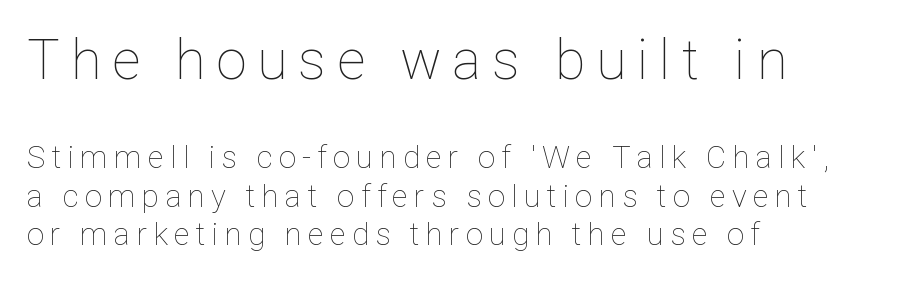
Q: Is the text bold? A: No.
Q: Is the text italic (slanted)? A: No, it is upright.
Q: Is the text underlined? A: No.
Q: How is the paragraph aligned? A: Left-aligned.
Q: Is the spacing between letters normal or unusually wide? A: Unusually wide.
Q: Which block of text is set in a larger size, the first (top) or the second (bottom)? A: The first (top) one.
Q: Width (condensed, normal, or wide)? A: Normal.
Q: Stroke contrast? A: Low.
Q: x-height? A: Medium.
Q: Monospaced? A: No.
